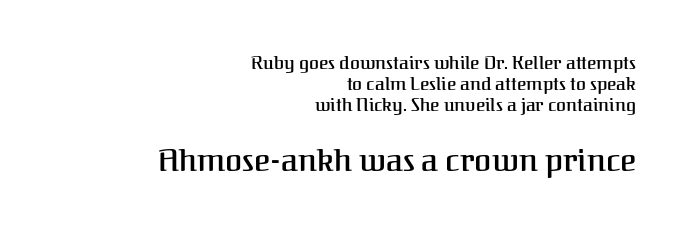
The later block is typeset at a bigger size than the earlier block. A typesetter would call this proportional, since set widths differ per character. Where is the straight margin? On the right. Standard letterfit; no display-style spreading of the glyphs.
